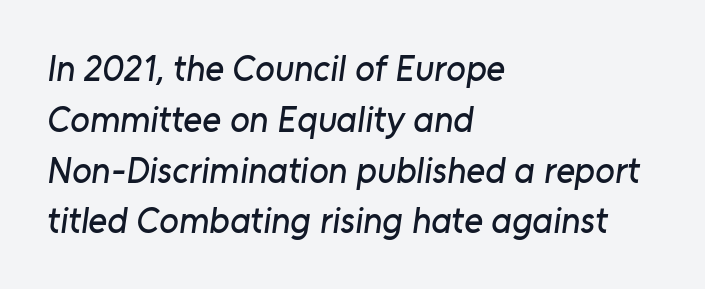
The image shows 36 px sans-serif type; set left-aligned, normal line spacing (1.41x), normal letter spacing, not underlined; low stroke contrast and a medium x-height.
